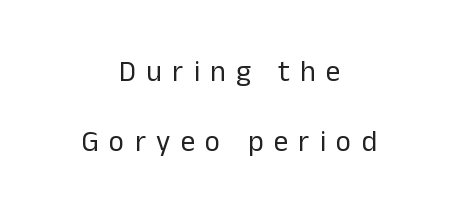
The image shows 29 px regular-weight sans-serif type, upright; set centered, loose line spacing (2.4x), unusually wide letter spacing (+0.36 em), not underlined; low stroke contrast and a medium x-height.
